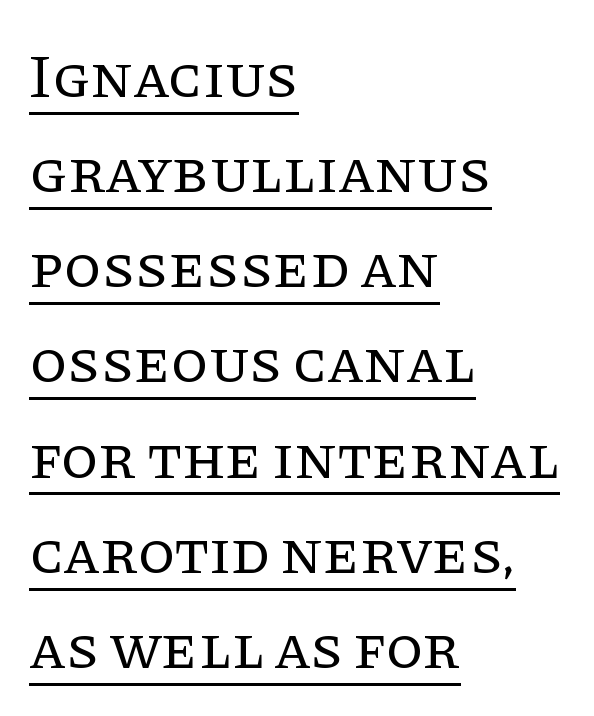
Q: Is the text bold? A: No.
Q: Is the text italic (slanted)? A: No, it is upright.
Q: Is the typeface a serif or a sans-serif typeface? A: Serif.
Q: Is the text underlined? A: Yes.
Q: How is the paragraph aligned? A: Left-aligned.
Q: Is the spacing between letters normal or unusually wide? A: Normal.
Q: Is the spacing between lines tight, normal or loose? A: Normal.
Q: Width (condensed, normal, or wide)? A: Normal.
Q: Stroke contrast? A: Low.
Q: x-height? A: Large.
Q: Monospaced? A: No.
